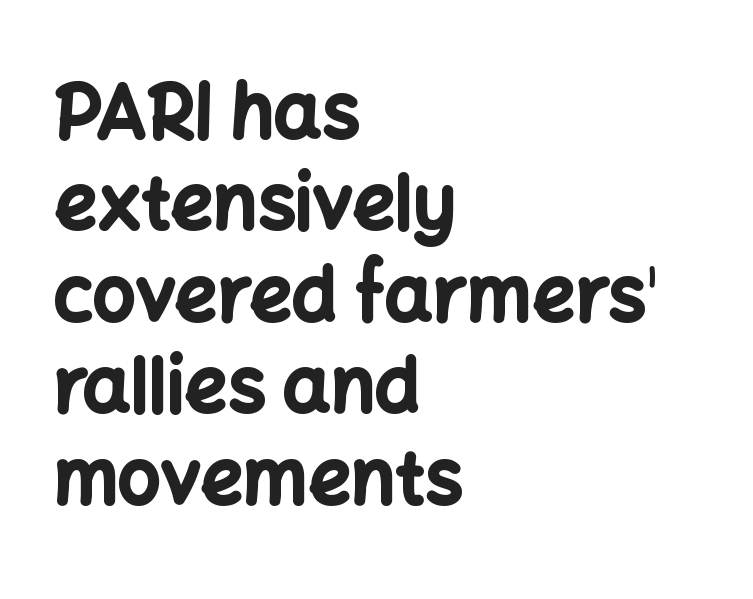
The image shows 75 px bold sans-serif type, upright; set left-aligned, line spacing 1.22x, normal letter spacing, not underlined; low stroke contrast and a medium x-height.
